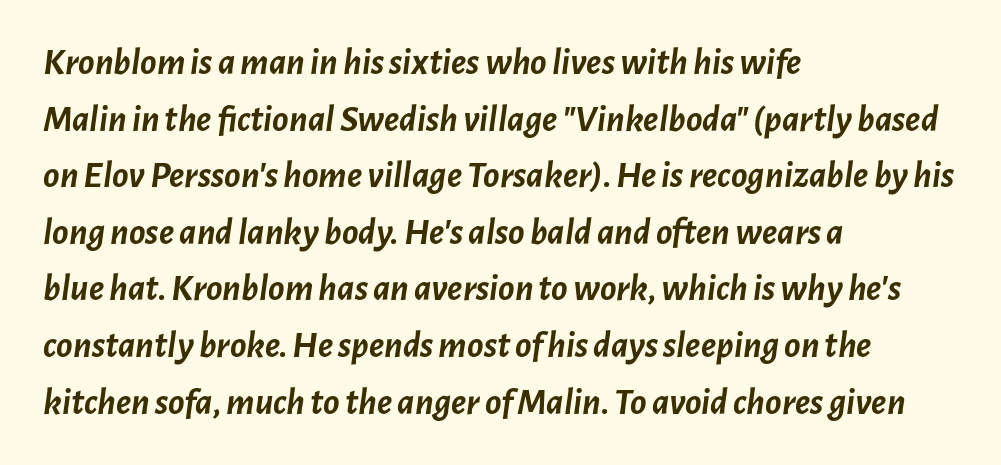
The image shows 38 px semibold type, italic (leaning right); set left-aligned, normal line spacing (1.49x), normal letter spacing, not underlined; low stroke contrast and a medium x-height.
